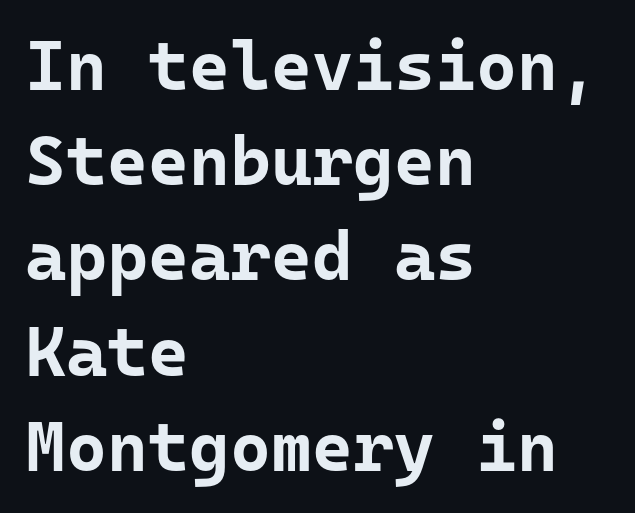
Line beginnings align vertically; line endings do not. The glyphs have the mass of a bold cut. Characters follow at the spacing the type designer built in. This sample uses a sans-serif face. If you drew a line through each stem, it would be perfectly vertical. Here the designer chose a console-style face with uniform glyph widths.
